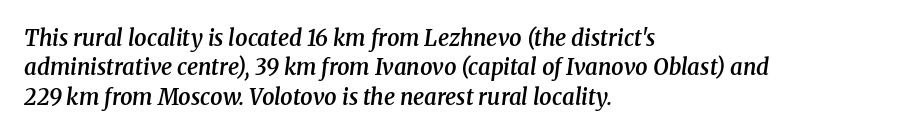
A clean baseline with only descenders dipping below it. If you drew a line through each stem, it would be angled. Is the type bold? Partly — it's a semibold, heavier than regular but not fully bold. The paragraph shown leans on its left margin.
